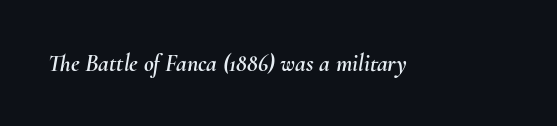
In terms of letterspacing, this is plain default setting. No word sits above an underline. The typography opts for an oblique posture over an upright one.
